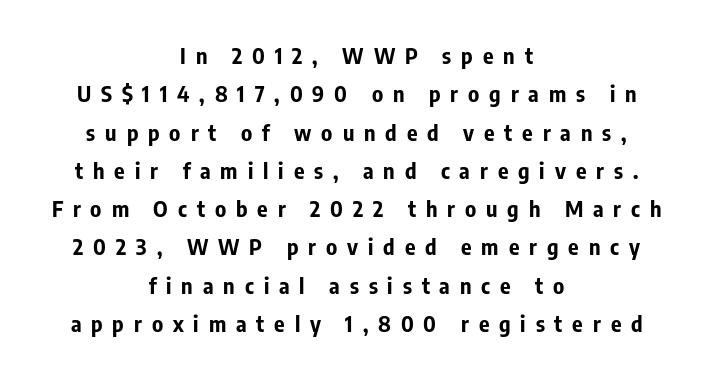
Q: Is the text bold? A: Yes.
Q: Is the text italic (slanted)? A: No, it is upright.
Q: Is the text underlined? A: No.
Q: How is the paragraph aligned? A: Centered.
Q: Is the spacing between letters normal or unusually wide? A: Unusually wide.
